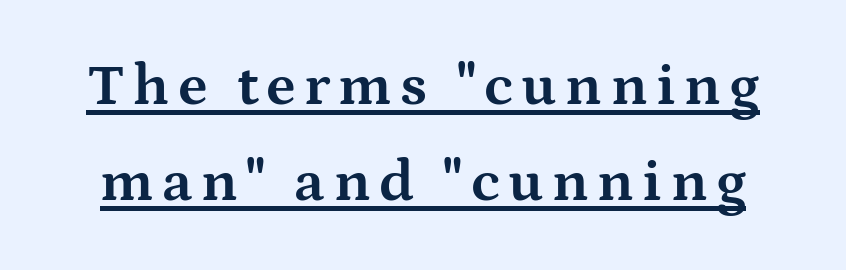
Q: Is the text bold? A: Yes.
Q: Is the text italic (slanted)? A: No, it is upright.
Q: Is the typeface a serif or a sans-serif typeface? A: Serif.
Q: Is the text underlined? A: Yes.
Q: Is the spacing between lines tight, normal or loose? A: Normal.
Q: Width (condensed, normal, or wide)? A: Wide.
Q: Stroke contrast? A: Medium.
Q: x-height? A: Medium.
Q: Monospaced? A: No.
